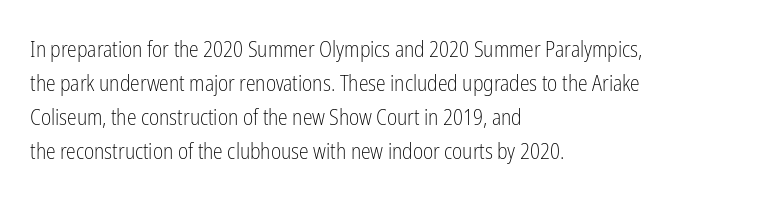
Q: Is the text bold? A: No.
Q: Is the text italic (slanted)? A: No, it is upright.
Q: Is the text underlined? A: No.
Q: How is the paragraph aligned? A: Left-aligned.
Q: Is the spacing between letters normal or unusually wide? A: Normal.
Q: Is the spacing between lines tight, normal or loose? A: Normal.
